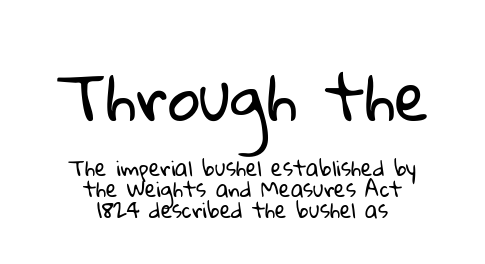
The image shows 63 px regular-weight sans-serif type; set centered, tight line spacing (1.01x), normal letter spacing, not underlined; the first (top) block is 3.0x larger; low stroke contrast and a medium x-height.
